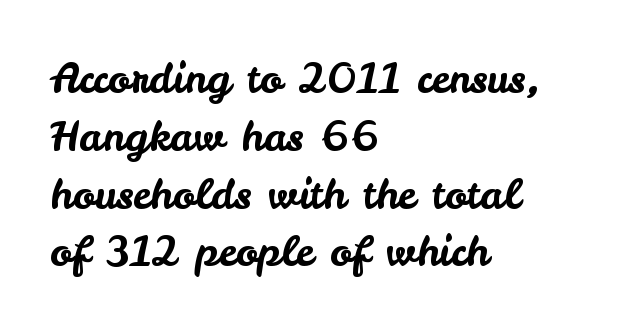
Short and long lines alike share a common starting point at left. Successive baselines arrive at the customary interval. Do the characters align in a grid? No, the font is proportional. Compared with typical body copy, the letter spacing here is the same. Serifs: no, the terminals of the letterforms are clean.
